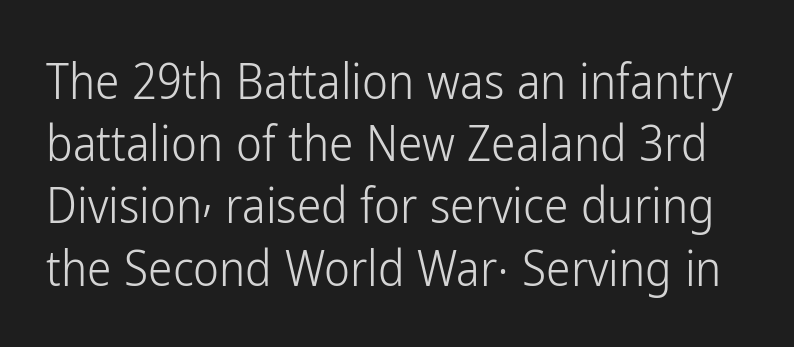
The image shows 49 px light, condensed sans-serif type, upright; set normal line spacing (1.27x), normal letter spacing, not underlined; low stroke contrast and a medium x-height.
